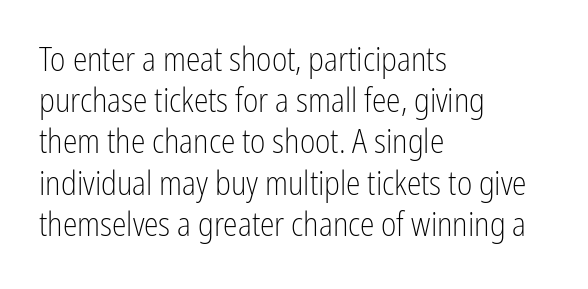
If you measured baseline to baseline, you'd find a middling distance. Descenders are the only things crossing below the line. Students, note that the glyphs here touch the page at normal intervals. Summary of weight: not heavy and not bold. The passage shown is typed in a proportional face where columns would drift.
